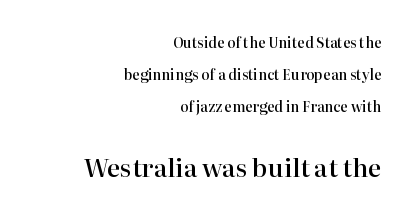
The designer dialed line spacing up above the default. If you drew a ruler down the right edge, every line would touch it. There is no visible air inserted between adjacent glyphs. In terms of weight, the rendering is demibold, just under bold. Anything drawn beneath the words? Only blank space.
